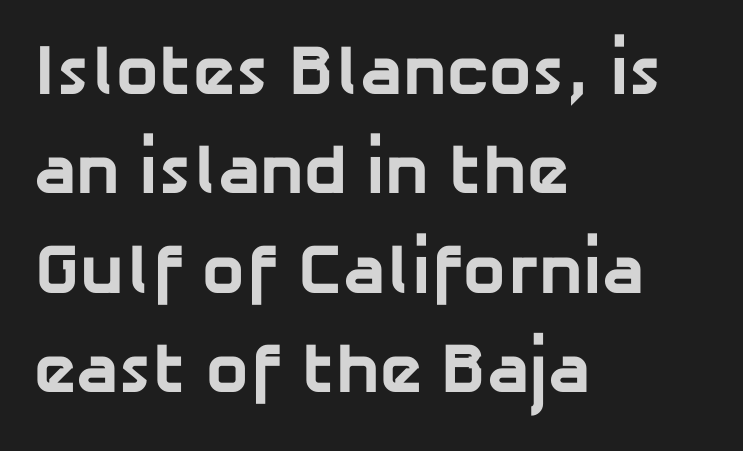
Q: Is the text bold? A: Yes.
Q: Is the typeface a serif or a sans-serif typeface? A: Sans-serif.
Q: Is the text underlined? A: No.
Q: How is the paragraph aligned? A: Left-aligned.
Q: Is the spacing between letters normal or unusually wide? A: Normal.
Q: Is the spacing between lines tight, normal or loose? A: Normal.
Q: Width (condensed, normal, or wide)? A: Normal.
Q: Stroke contrast? A: Low.
Q: x-height? A: Medium.
Q: Monospaced? A: No.
